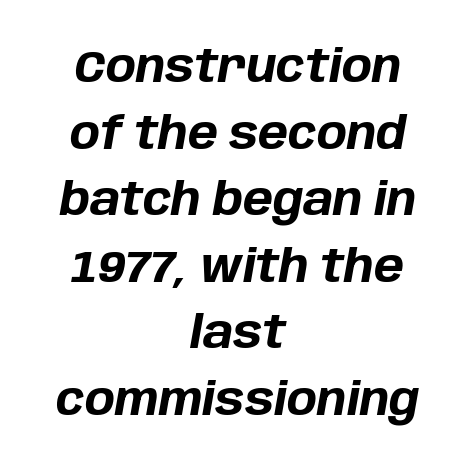
The image shows 45 px bold type, italic (leaning right); set centered, normal line spacing (1.48x), normal letter spacing, not underlined; low stroke contrast and a large x-height.
